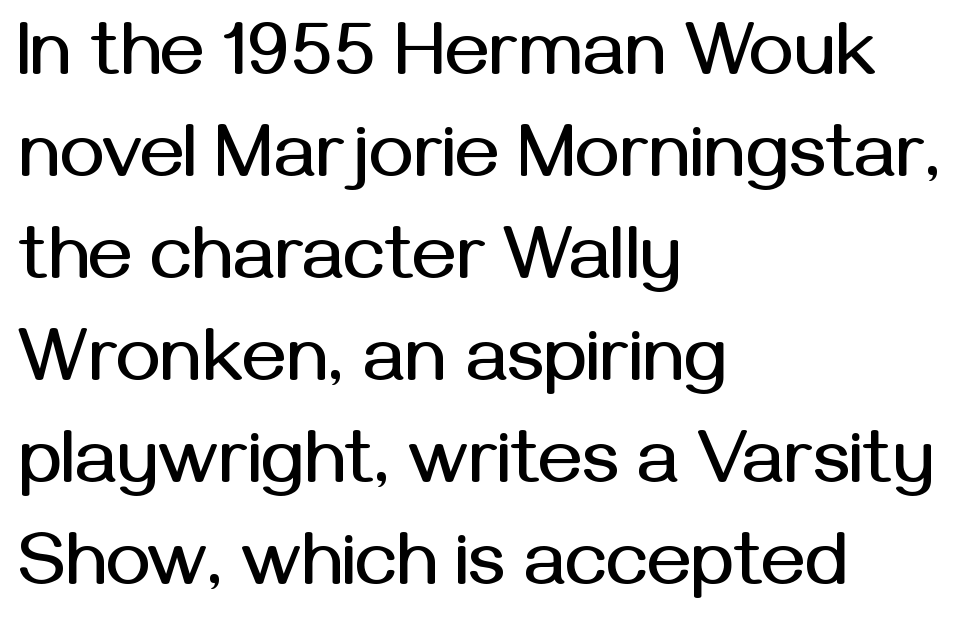
{"serif": "no", "italic": "no", "width": "normal", "stroke_contrast": "medium", "x_height": "medium", "monospaced": "no", "underline": "no", "align": "left", "line_spacing": "normal", "line_spacing_ratio": 1.36, "letter_spacing": "normal", "letter_spacing_em": 0.0, "glyph_px": 75}
